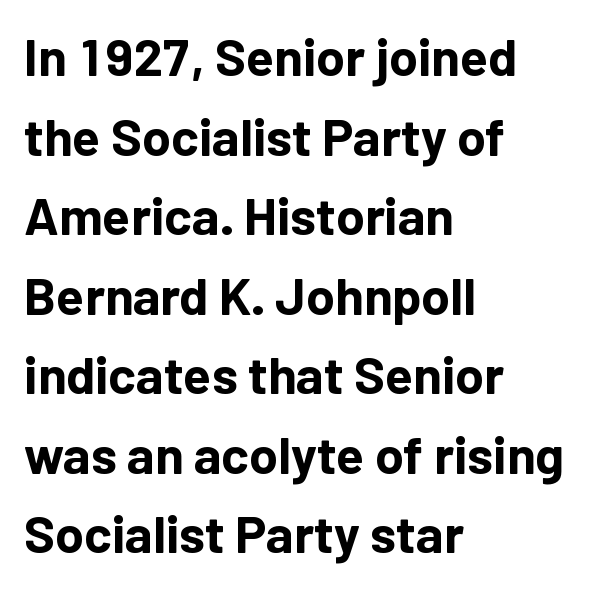
Q: Is the text bold? A: Yes.
Q: Is the text italic (slanted)? A: No, it is upright.
Q: Is the typeface a serif or a sans-serif typeface? A: Sans-serif.
Q: Is the text underlined? A: No.
Q: How is the paragraph aligned? A: Left-aligned.
Q: Is the spacing between letters normal or unusually wide? A: Normal.
Q: Is the spacing between lines tight, normal or loose? A: Normal.
Q: Width (condensed, normal, or wide)? A: Normal.
Q: Stroke contrast? A: Low.
Q: x-height? A: Medium.
Q: Monospaced? A: No.
